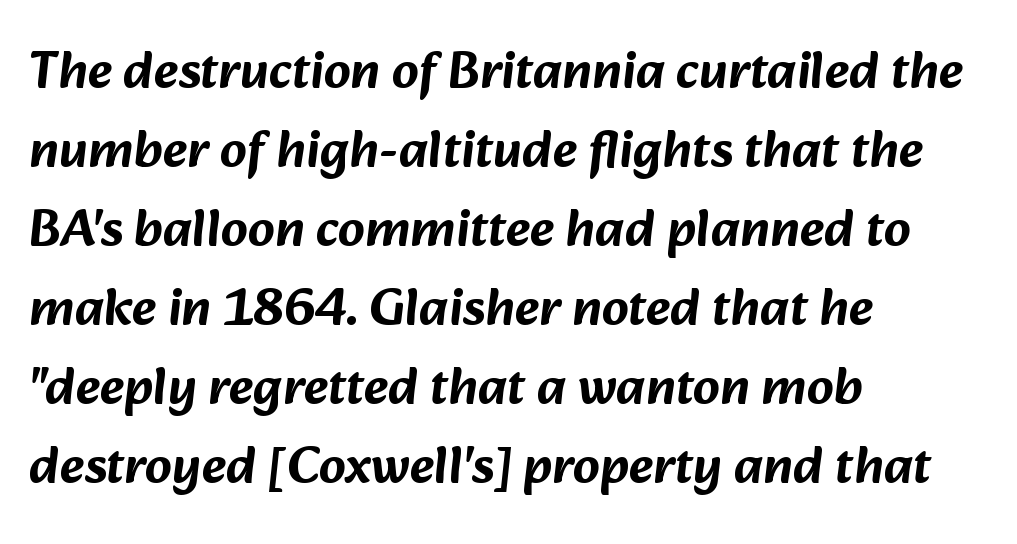
{"serif": "no", "width": "normal", "stroke_contrast": "low", "x_height": "medium", "monospaced": "no", "underline": "no", "align": "left", "line_spacing": "normal", "line_spacing_ratio": 1.49, "letter_spacing": "normal", "letter_spacing_em": 0.0, "glyph_px": 53}
